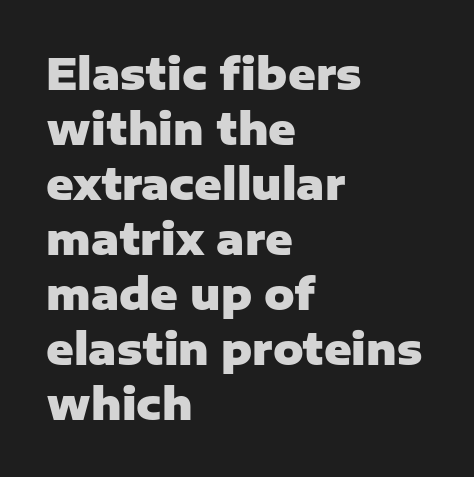
{"serif": "no", "italic": "no", "bold": "yes", "weight": "heavy", "width": "normal", "stroke_contrast": "low", "x_height": "medium", "monospaced": "no", "underline": "no", "align": "left", "line_spacing": "normal", "line_spacing_ratio": 1.31, "letter_spacing": "normal", "letter_spacing_em": 0.0, "glyph_px": 42}
